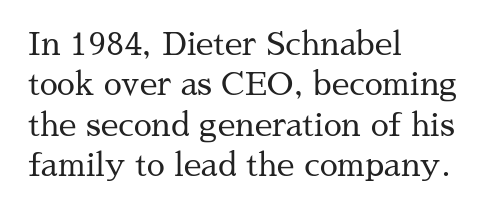
{"serif": "yes", "italic": "no", "bold": "no", "weight": "regular", "width": "normal", "stroke_contrast": "medium", "x_height": "medium", "monospaced": "no", "underline": "no", "align": "left", "line_spacing": "normal", "line_spacing_ratio": 1.26, "letter_spacing": "normal", "letter_spacing_em": 0.0, "glyph_px": 32}
